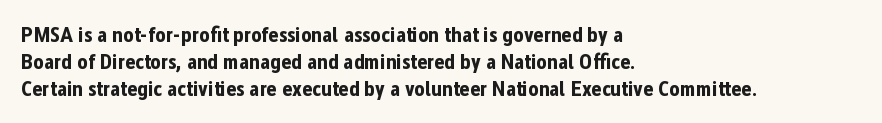
Q: Is the text bold? A: Yes.
Q: Is the text italic (slanted)? A: No, it is upright.
Q: Is the text underlined? A: No.
Q: How is the paragraph aligned? A: Left-aligned.
Q: Is the spacing between letters normal or unusually wide? A: Normal.
